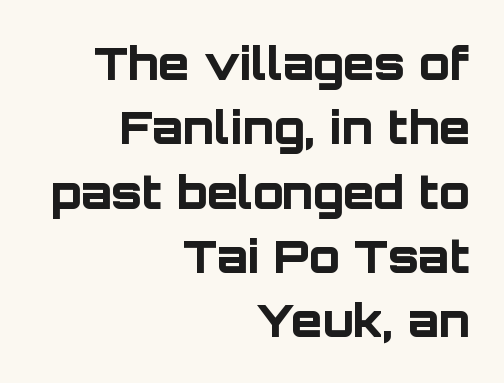
Q: Is the text bold? A: Yes.
Q: Is the text italic (slanted)? A: No, it is upright.
Q: Is the typeface a serif or a sans-serif typeface? A: Sans-serif.
Q: Is the text underlined? A: No.
Q: How is the paragraph aligned? A: Right-aligned.
Q: Is the spacing between letters normal or unusually wide? A: Normal.
Q: Is the spacing between lines tight, normal or loose? A: Normal.
Q: Width (condensed, normal, or wide)? A: Normal.
Q: Stroke contrast? A: Low.
Q: x-height? A: Large.
Q: Monospaced? A: No.
